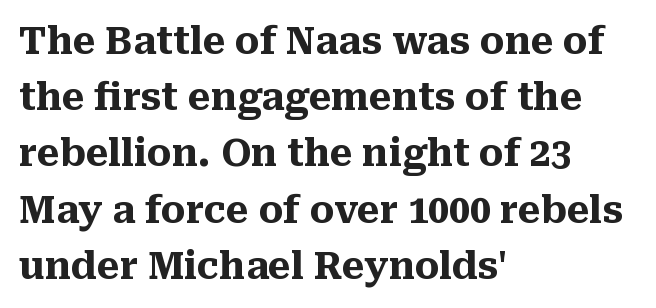
Q: Is the text bold? A: Yes.
Q: Is the text italic (slanted)? A: No, it is upright.
Q: Is the typeface a serif or a sans-serif typeface? A: Serif.
Q: Is the text underlined? A: No.
Q: How is the paragraph aligned? A: Left-aligned.
Q: Is the spacing between letters normal or unusually wide? A: Normal.
Q: Is the spacing between lines tight, normal or loose? A: Normal.
Q: Width (condensed, normal, or wide)? A: Normal.
Q: Stroke contrast? A: Medium.
Q: x-height? A: Medium.
Q: Monospaced? A: No.
